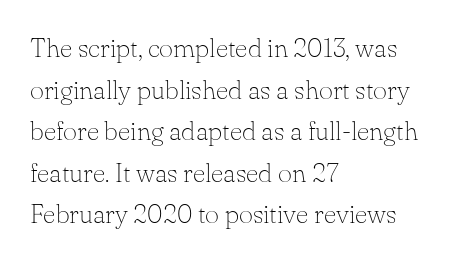
{"italic": "no", "bold": "no", "underline": "no", "align": "left", "line_spacing": "normal", "line_spacing_ratio": 1.54, "letter_spacing": "normal", "letter_spacing_em": 0.0, "glyph_px": 27}
